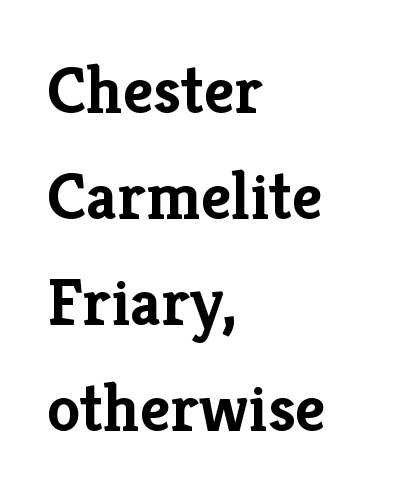
The image shows 67 px semibold serif type, upright; set left-aligned, normal line spacing (1.58x), normal letter spacing, not underlined; low stroke contrast and a medium x-height.
